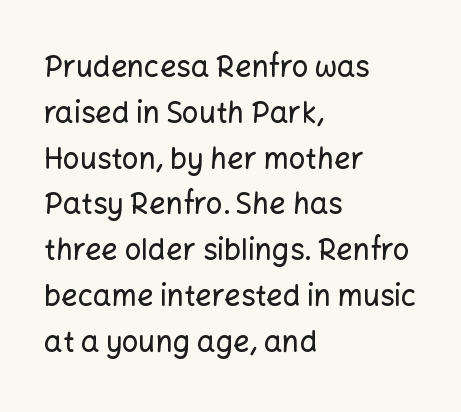
{"serif": "no", "italic": "no", "width": "normal", "stroke_contrast": "low", "x_height": "medium", "monospaced": "no", "underline": "no", "align": "left", "line_spacing": "normal", "line_spacing_ratio": 1.58, "letter_spacing": "normal", "letter_spacing_em": 0.0, "glyph_px": 29}
